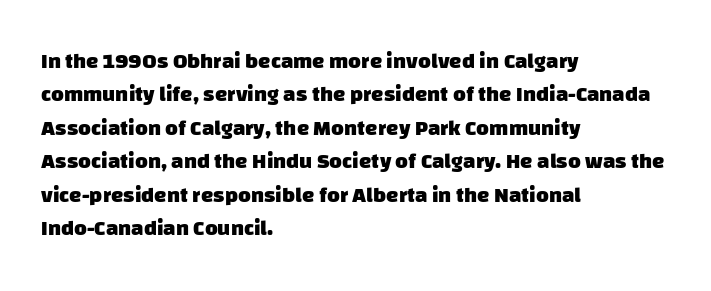
{"bold": "yes", "underline": "no", "align": "left", "line_spacing": "normal", "line_spacing_ratio": 1.52, "letter_spacing": "normal", "letter_spacing_em": 0.0, "glyph_px": 22}
